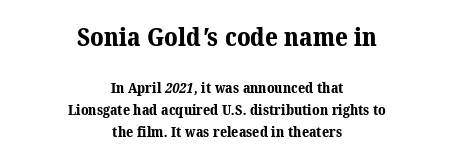
The vertical gap from one line to the next is medium. The area under the type is left untouched. No extra tracking has been applied to these lines. Caption: multi-line text, centered on the measure. Heavy, bold letterforms.
